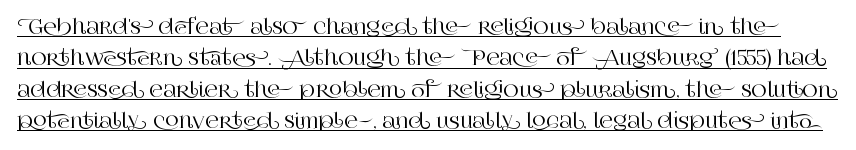
The image shows 21 px text type, upright; set normal line spacing (1.49x), normal letter spacing, underlined.
